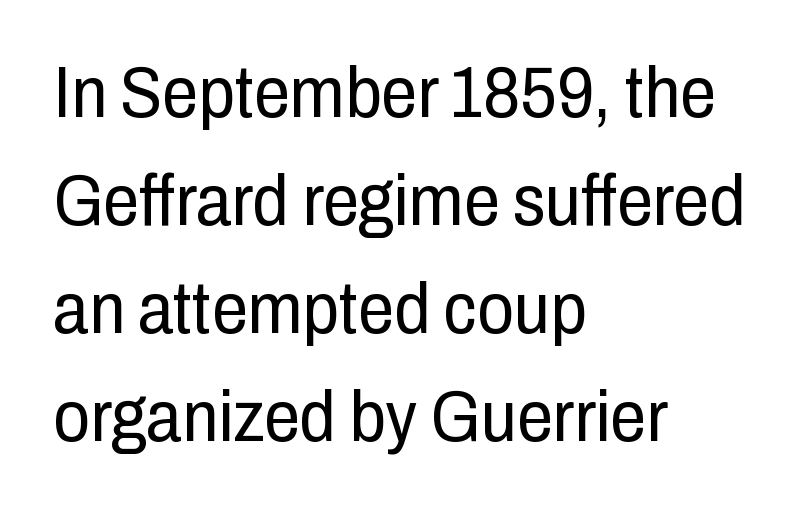
Does the copy run flush right? No — it runs flush left. This is not heavy type; no bold has been used. Italic? Not at all — the glyphs are vertical. What stands out about the letter spacing? Nothing — it is the standard amount. Is this a sans? Yes — the strokes have no serifs. Normally led — the rows are evenly, conventionally spaced.
